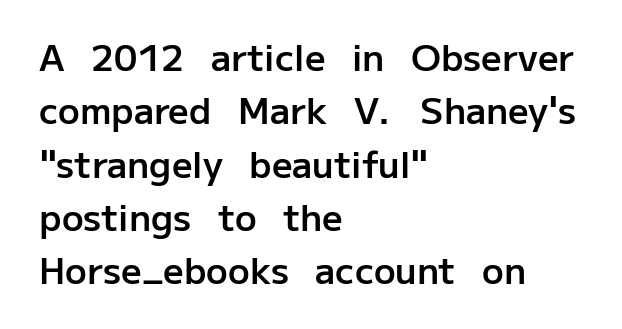
Q: Is the text bold? A: Semi-bold.
Q: Is the text italic (slanted)? A: No, it is upright.
Q: Is the typeface a serif or a sans-serif typeface? A: Sans-serif.
Q: Is the text underlined? A: No.
Q: How is the paragraph aligned? A: Left-aligned.
Q: Is the spacing between letters normal or unusually wide? A: Normal.
Q: Is the spacing between lines tight, normal or loose? A: Normal.
Q: Width (condensed, normal, or wide)? A: Normal.
Q: Stroke contrast? A: Low.
Q: x-height? A: Medium.
Q: Monospaced? A: No.
